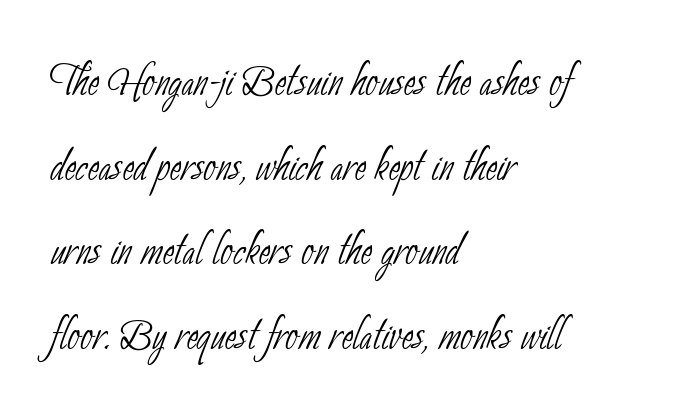
Q: Is the text bold? A: No.
Q: Is the typeface a serif or a sans-serif typeface? A: Sans-serif.
Q: Is the text underlined? A: No.
Q: How is the paragraph aligned? A: Left-aligned.
Q: Is the spacing between letters normal or unusually wide? A: Normal.
Q: Is the spacing between lines tight, normal or loose? A: Normal.
Q: Width (condensed, normal, or wide)? A: Condensed.
Q: Stroke contrast? A: Low.
Q: x-height? A: Small.
Q: Monospaced? A: No.
